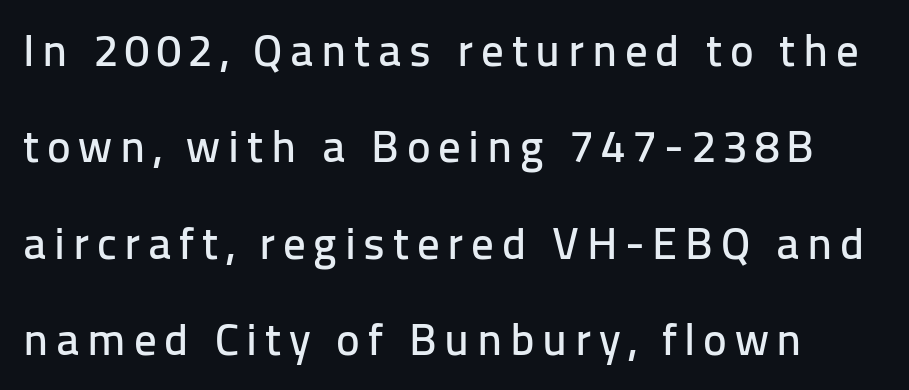
The image shows 45 px sans-serif type, upright; set loose line spacing (2.14x), not underlined; low stroke contrast and a medium x-height.
